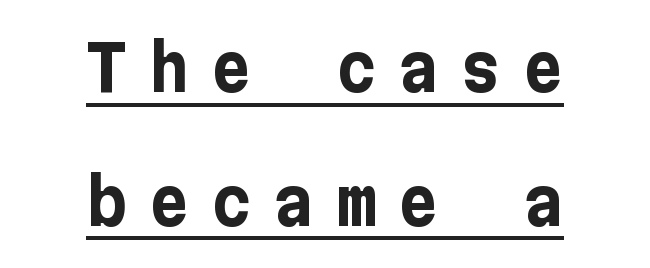
The image shows 63 px bold sans-serif type, upright; set centered, loose line spacing (2.12x), unusually wide letter spacing (+0.34 em), underlined; low stroke contrast and a medium x-height.
